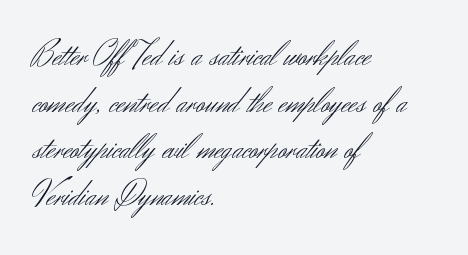
Q: Is the text bold? A: No.
Q: Is the text italic (slanted)? A: Yes.
Q: Is the typeface a serif or a sans-serif typeface? A: Sans-serif.
Q: Is the text underlined? A: No.
Q: How is the paragraph aligned? A: Left-aligned.
Q: Is the spacing between letters normal or unusually wide? A: Normal.
Q: Is the spacing between lines tight, normal or loose? A: Normal.
Q: Width (condensed, normal, or wide)? A: Normal.
Q: Stroke contrast? A: Medium.
Q: x-height? A: Small.
Q: Monospaced? A: No.
